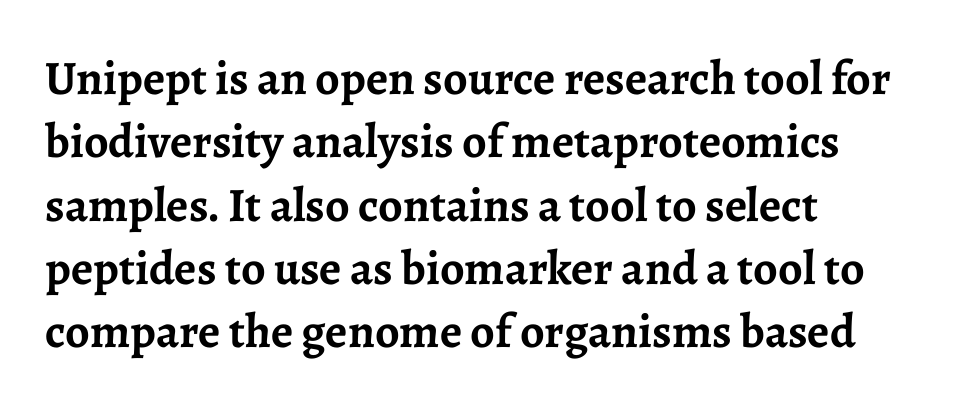
Does the copy run flush right? No — it runs flush left. Between one letter and the next there's only the usual sliver of space. I'd describe the lettering as bold — thick and assertive. The letters advance in unequal steps, a hallmark of proportional type. To sum up the face: it has serifs. Only glyphs here, with clear space below each row.
